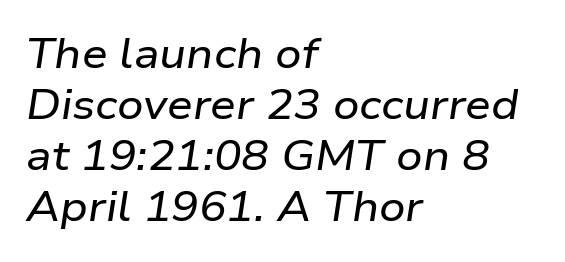
The image shows 41 px wide type, italic (leaning right); set left-aligned, line spacing 1.24x, normal letter spacing, not underlined; low stroke contrast and a medium x-height.
